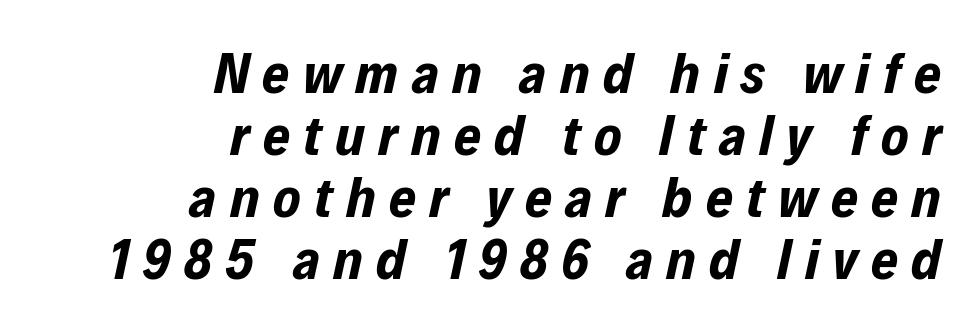
The image shows 58 px bold, condensed type, italic (leaning right); set right-aligned, tight line spacing (1.07x), unusually wide letter spacing (+0.23 em), not underlined; low stroke contrast and a medium x-height.
